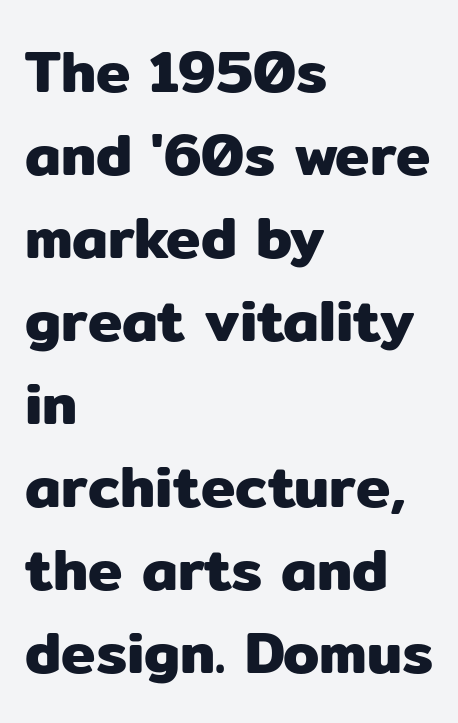
The image shows 58 px sans-serif type, upright; set left-aligned, normal line spacing (1.43x), normal letter spacing, not underlined; low stroke contrast and a medium x-height.
